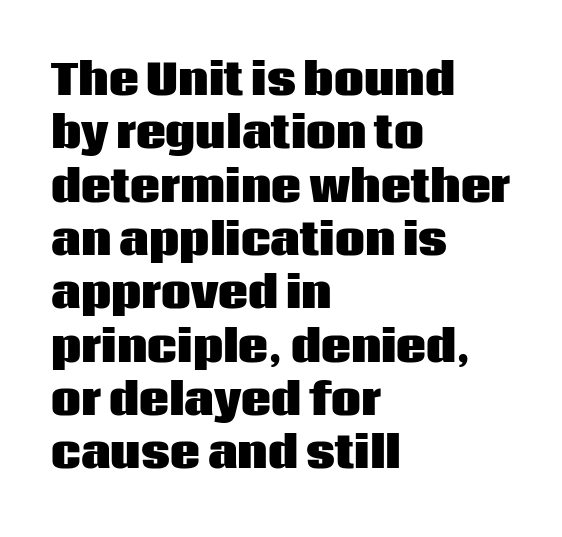
{"serif": "no", "italic": "no", "bold": "yes", "weight": "heavy", "width": "normal", "stroke_contrast": "low", "x_height": "large", "monospaced": "no", "underline": "no", "align": "left", "line_spacing": "normal", "line_spacing_ratio": 1.27, "letter_spacing": "normal", "letter_spacing_em": 0.0, "glyph_px": 42}
